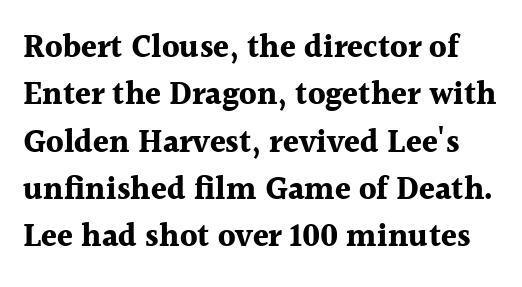
{"serif": "yes", "italic": "no", "bold": "yes", "weight": "bold", "width": "normal", "x_height": "medium", "monospaced": "no", "underline": "no", "line_spacing": "normal", "line_spacing_ratio": 1.48, "letter_spacing": "normal", "letter_spacing_em": 0.0, "glyph_px": 32}
